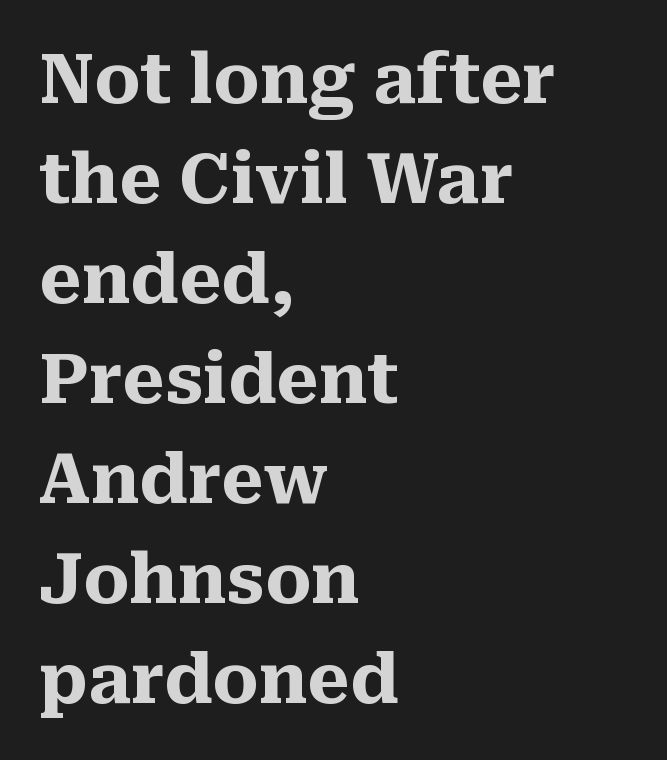
Q: Is the text bold? A: Yes.
Q: Is the text italic (slanted)? A: No, it is upright.
Q: Is the typeface a serif or a sans-serif typeface? A: Serif.
Q: Is the text underlined? A: No.
Q: How is the paragraph aligned? A: Left-aligned.
Q: Is the spacing between letters normal or unusually wide? A: Normal.
Q: Is the spacing between lines tight, normal or loose? A: Normal.
Q: Width (condensed, normal, or wide)? A: Normal.
Q: Stroke contrast? A: Medium.
Q: x-height? A: Medium.
Q: Monospaced? A: No.
